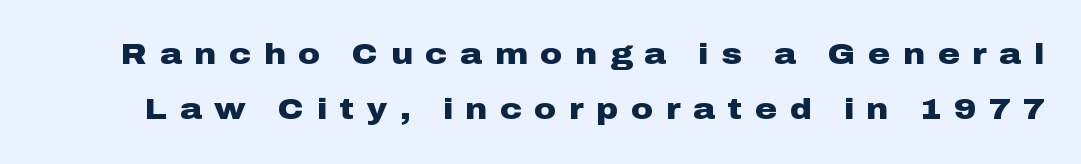
{"serif": "no", "italic": "no", "bold": "yes", "weight": "heavy", "width": "wide", "stroke_contrast": "low", "x_height": "medium", "monospaced": "no", "underline": "no", "line_spacing_ratio": 1.85, "letter_spacing": "wide", "letter_spacing_em": 0.42, "glyph_px": 30}
